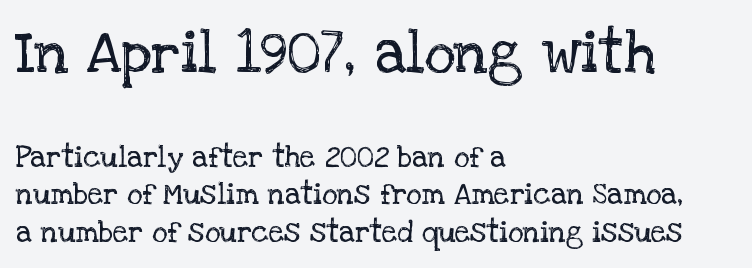
The designer went with a serif here, giving each stem small feet. Is this a fixed-width face? No — the glyphs have proportional, varying widths. Summary of weight: not heavy and not bold. Caption: multi-line text, flush left, ragged right. Block one is the big one; block two sits smaller underneath.
